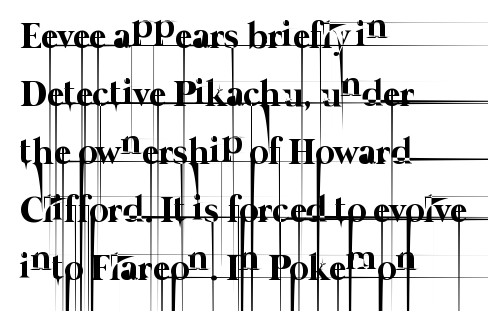
{"bold": "no", "weight": "thin", "width": "normal", "stroke_contrast": "low", "x_height": "medium", "monospaced": "no", "underline": "no", "align": "left", "line_spacing": "normal", "line_spacing_ratio": 1.57, "letter_spacing": "normal", "letter_spacing_em": 0.0, "glyph_px": 37}
